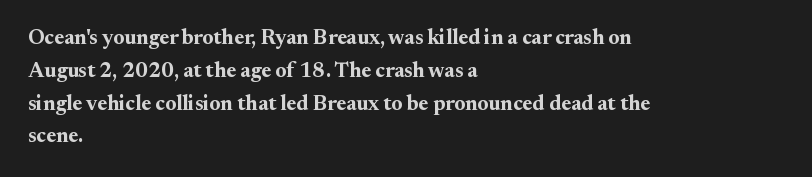
{"italic": "no", "bold": "yes", "underline": "no", "align": "left", "line_spacing": "normal", "line_spacing_ratio": 1.56, "letter_spacing": "normal", "letter_spacing_em": 0.0, "glyph_px": 21}
